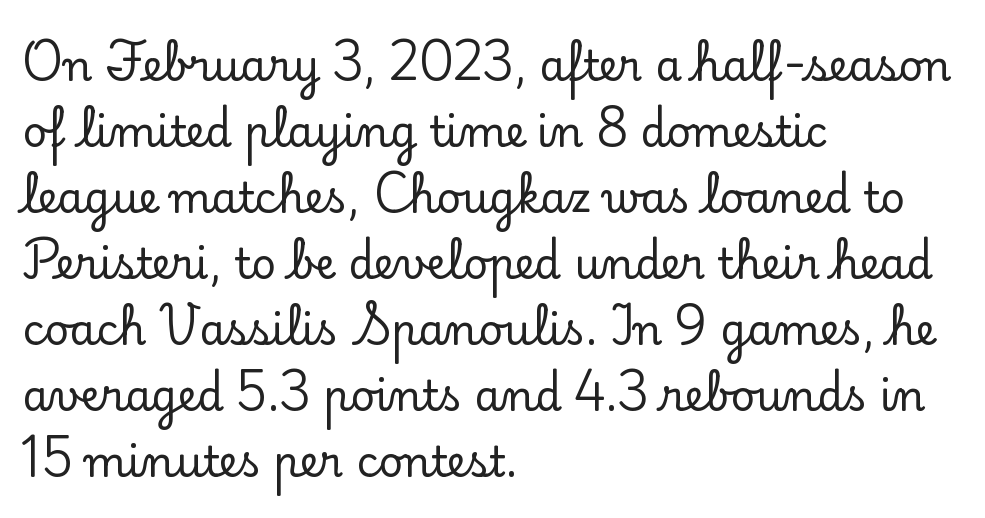
The image shows 42 px serif type, upright; set left-aligned, normal line spacing (1.57x), normal letter spacing, not underlined; low stroke contrast and a small x-height.
